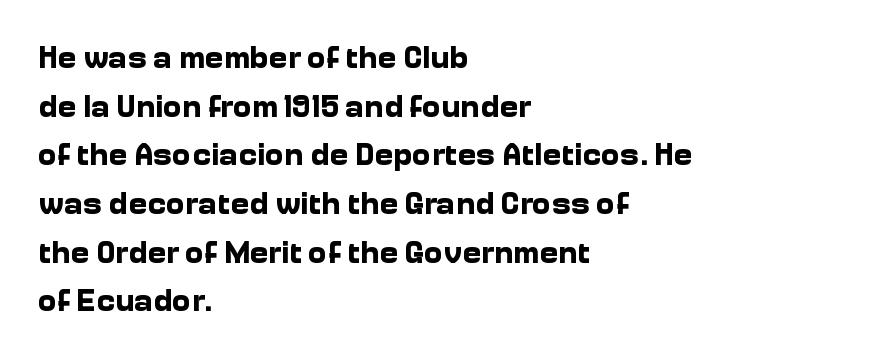
Q: Is the text bold? A: Yes.
Q: Is the text italic (slanted)? A: No, it is upright.
Q: Is the typeface a serif or a sans-serif typeface? A: Sans-serif.
Q: Is the text underlined? A: No.
Q: How is the paragraph aligned? A: Left-aligned.
Q: Is the spacing between letters normal or unusually wide? A: Normal.
Q: Is the spacing between lines tight, normal or loose? A: Normal.
Q: Width (condensed, normal, or wide)? A: Normal.
Q: Stroke contrast? A: Low.
Q: x-height? A: Medium.
Q: Monospaced? A: No.
